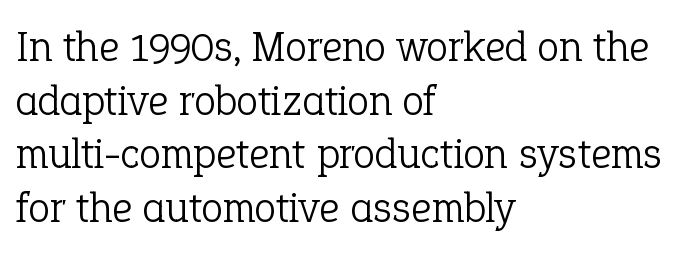
Note the varied advance widths — an 'i' is clearly narrower than an 'm'. Teacher's note: observe the even left margin — that is flush-left alignment. In terms of posture, this sample is upright. Honestly, the letter spacing is just normal — you wouldn't notice it.
